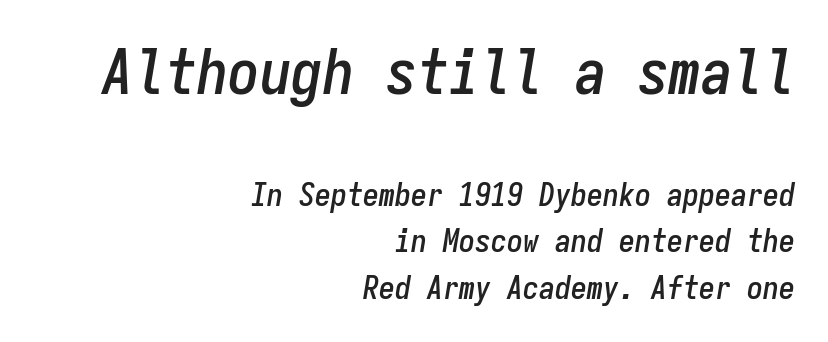
Q: Is the text italic (slanted)? A: Yes, it leans right by about 9 degrees.
Q: Is the text underlined? A: No.
Q: How is the paragraph aligned? A: Right-aligned.
Q: Is the spacing between letters normal or unusually wide? A: Normal.
Q: Is the spacing between lines tight, normal or loose? A: Normal.
Q: Which block of text is set in a larger size, the first (top) or the second (bottom)? A: The first (top) one.
Q: Width (condensed, normal, or wide)? A: Condensed.
Q: Stroke contrast? A: Low.
Q: x-height? A: Medium.
Q: Monospaced? A: Yes.
